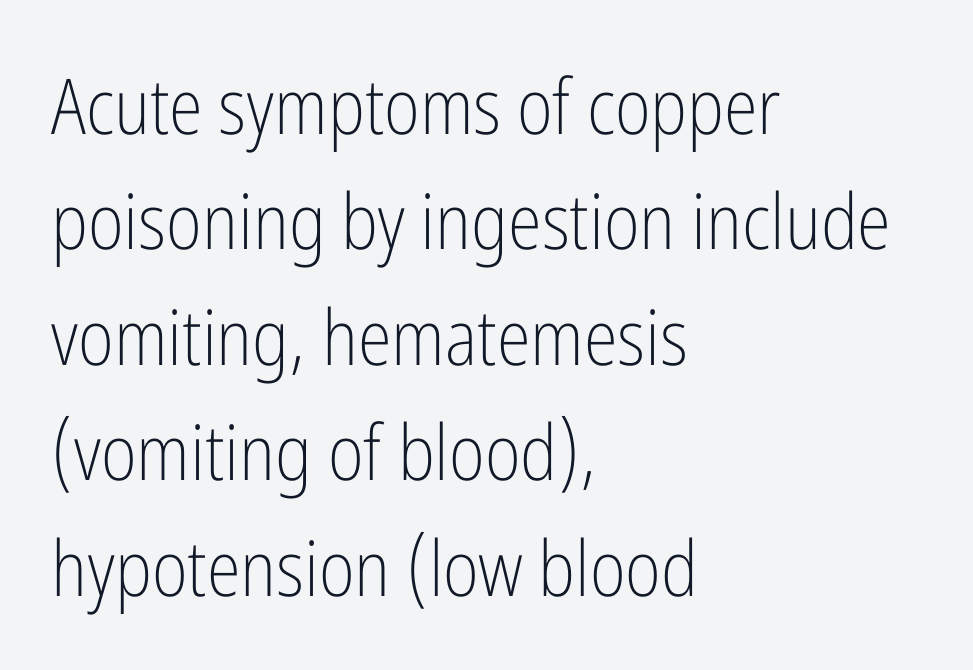
Q: Is the text bold? A: No.
Q: Is the text italic (slanted)? A: No, it is upright.
Q: Is the typeface a serif or a sans-serif typeface? A: Sans-serif.
Q: Is the text underlined? A: No.
Q: How is the paragraph aligned? A: Left-aligned.
Q: Is the spacing between letters normal or unusually wide? A: Normal.
Q: Is the spacing between lines tight, normal or loose? A: Normal.
Q: Width (condensed, normal, or wide)? A: Condensed.
Q: Stroke contrast? A: Low.
Q: x-height? A: Medium.
Q: Monospaced? A: No.
